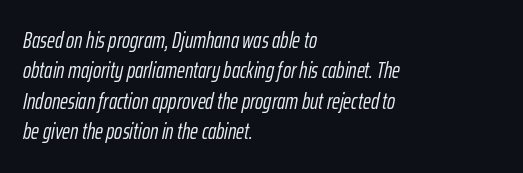
The image shows 22 px text type, italic (leaning right); set left-aligned, normal line spacing (1.38x), normal letter spacing, not underlined.
